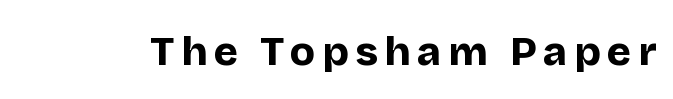
The foot of each line stays bare and open. Think of a printed novel: that variable character pitch is what you see here. Typographic density is high because the face is bold. Classification — sans serif. The lettering stays uniformly vertical, giving the passage a roman look.
